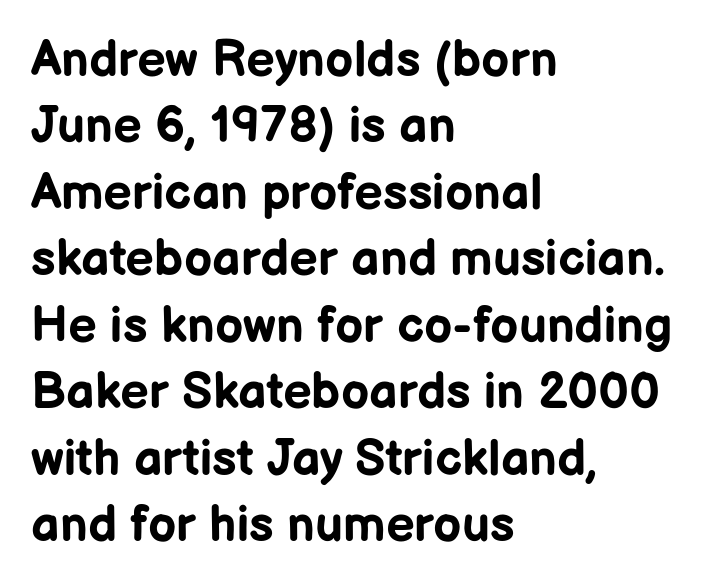
{"serif": "no", "italic": "no", "bold": "yes", "weight": "bold", "width": "normal", "stroke_contrast": "low", "x_height": "medium", "monospaced": "no", "underline": "no", "align": "left", "line_spacing": "normal", "line_spacing_ratio": 1.33, "letter_spacing": "normal", "letter_spacing_em": 0.0, "glyph_px": 50}
